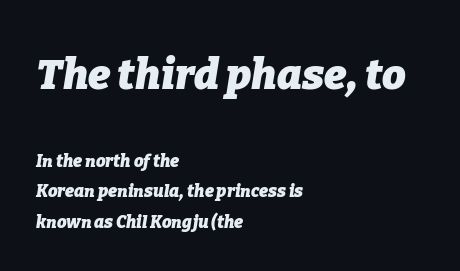
Q: Is the text bold? A: Yes.
Q: Is the text italic (slanted)? A: Yes, it leans right by about 9 degrees.
Q: Is the text underlined? A: No.
Q: How is the paragraph aligned? A: Left-aligned.
Q: Is the spacing between letters normal or unusually wide? A: Normal.
Q: Which block of text is set in a larger size, the first (top) or the second (bottom)? A: The first (top) one.
Q: Width (condensed, normal, or wide)? A: Normal.
Q: Stroke contrast? A: Low.
Q: x-height? A: Medium.
Q: Monospaced? A: No.
